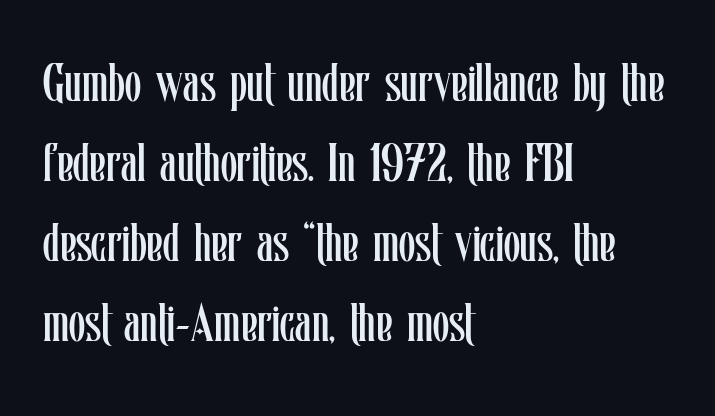
Q: Is the text bold? A: No.
Q: Is the text italic (slanted)? A: No, it is upright.
Q: Is the text underlined? A: No.
Q: How is the paragraph aligned? A: Left-aligned.
Q: Is the spacing between letters normal or unusually wide? A: Normal.
Q: Is the spacing between lines tight, normal or loose? A: Normal.
Q: Width (condensed, normal, or wide)? A: Condensed.
Q: Stroke contrast? A: Low.
Q: x-height? A: Medium.
Q: Monospaced? A: No.
